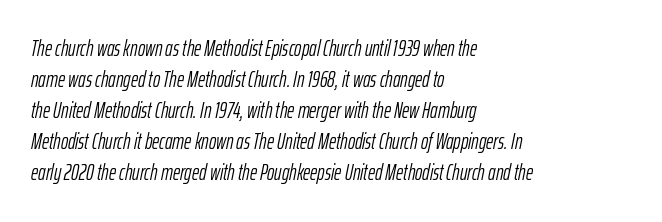
{"italic": "yes", "lean": "right", "slant_degrees": 12, "bold": "no", "underline": "no", "align": "left", "line_spacing": "normal", "line_spacing_ratio": 1.41, "letter_spacing": "normal", "letter_spacing_em": 0.0, "glyph_px": 22}
